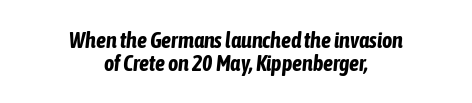
Q: Is the text bold? A: Yes.
Q: Is the text italic (slanted)? A: Yes, it leans right by about 6 degrees.
Q: Is the text underlined? A: No.
Q: How is the paragraph aligned? A: Centered.
Q: Is the spacing between letters normal or unusually wide? A: Normal.
Q: Is the spacing between lines tight, normal or loose? A: Tight.
